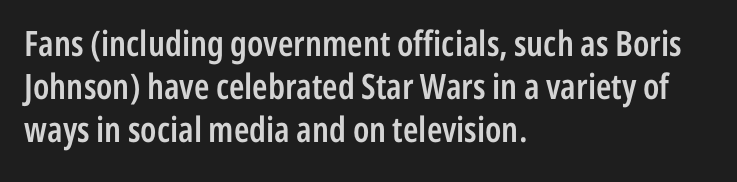
Q: Is the text bold? A: Semi-bold.
Q: Is the text italic (slanted)? A: No, it is upright.
Q: Is the typeface a serif or a sans-serif typeface? A: Sans-serif.
Q: Is the text underlined? A: No.
Q: How is the paragraph aligned? A: Left-aligned.
Q: Is the spacing between letters normal or unusually wide? A: Normal.
Q: Width (condensed, normal, or wide)? A: Condensed.
Q: Stroke contrast? A: Low.
Q: x-height? A: Medium.
Q: Monospaced? A: No.
